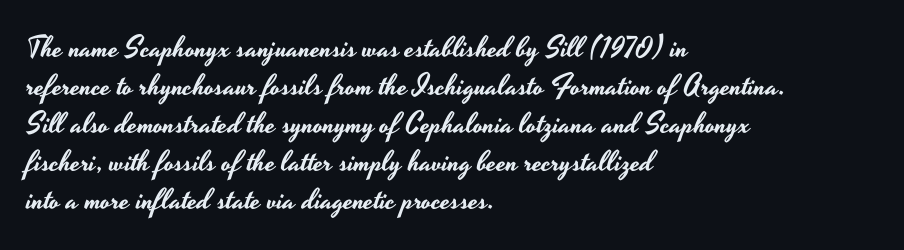
Q: Is the text italic (slanted)? A: Yes.
Q: Is the typeface a serif or a sans-serif typeface? A: Sans-serif.
Q: Is the text underlined? A: No.
Q: How is the paragraph aligned? A: Left-aligned.
Q: Is the spacing between letters normal or unusually wide? A: Normal.
Q: Is the spacing between lines tight, normal or loose? A: Normal.
Q: Width (condensed, normal, or wide)? A: Wide.
Q: Stroke contrast? A: Low.
Q: x-height? A: Small.
Q: Monospaced? A: No.
